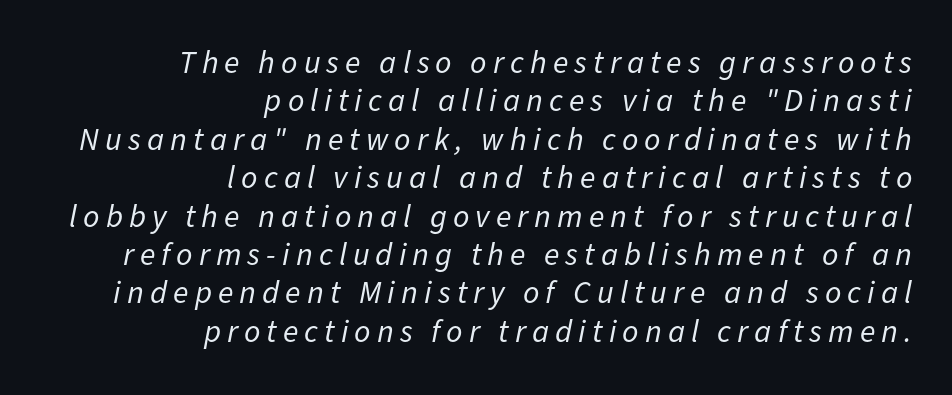
{"italic": "yes", "lean": "right", "slant_degrees": 11, "bold": "no", "weight": "regular", "width": "normal", "stroke_contrast": "low", "x_height": "medium", "monospaced": "no", "underline": "no", "align": "right", "line_spacing_ratio": 1.2, "glyph_px": 32}
